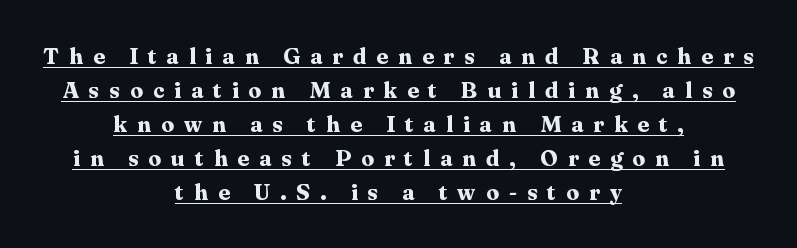
{"italic": "no", "bold": "yes", "underline": "yes", "align": "center", "line_spacing": "normal", "line_spacing_ratio": 1.48, "letter_spacing": "wide", "letter_spacing_em": 0.43, "glyph_px": 23}
